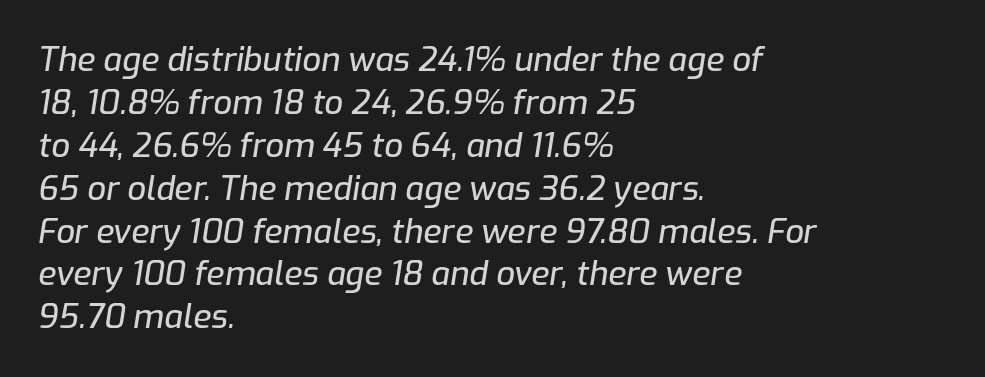
Do the characters align in a grid? No, the font is proportional. Compared with ordinary roman type, these characters are visibly tilted. Leading matches the norm, producing a regular column. Check the space under the baseline: it is left empty. All the whitespace from short lines collects on the right.
